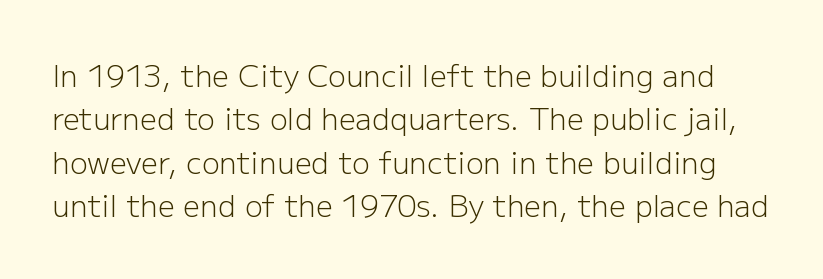
The image shows 30 px light sans-serif type, upright; set normal line spacing (1.45x), normal letter spacing, not underlined; low stroke contrast and a medium x-height.
